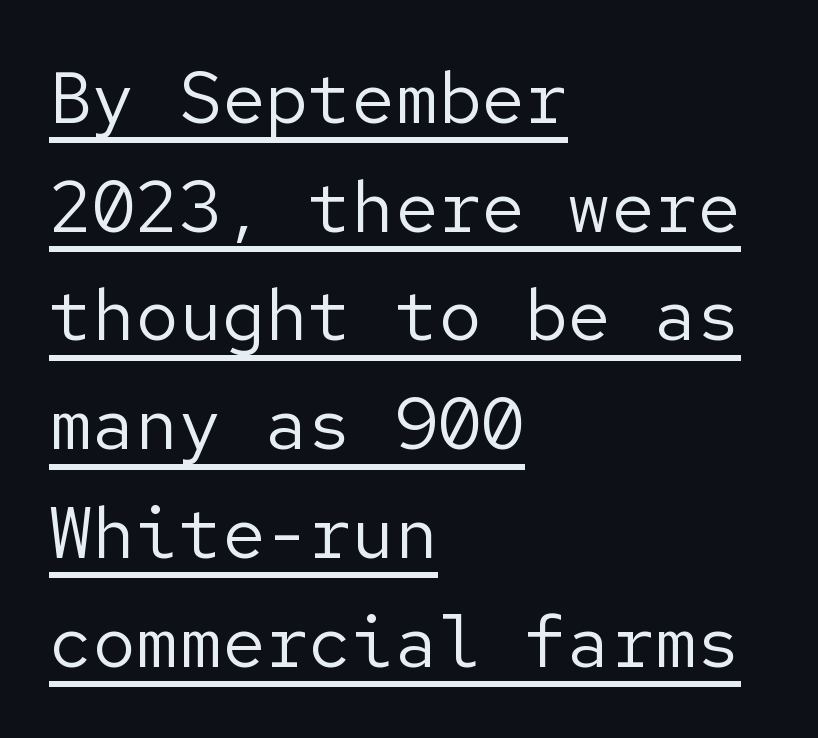
The image shows 72 px regular-weight sans-serif type, upright; set left-aligned, normal line spacing (1.51x), normal letter spacing, underlined; low stroke contrast and a medium x-height.
